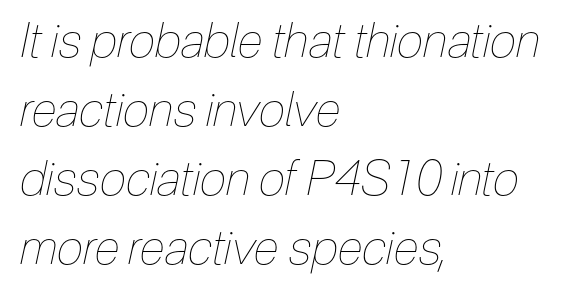
Q: Is the text bold? A: No.
Q: Is the text italic (slanted)? A: Yes, it leans right by about 12 degrees.
Q: Is the text underlined? A: No.
Q: How is the paragraph aligned? A: Left-aligned.
Q: Is the spacing between letters normal or unusually wide? A: Normal.
Q: Is the spacing between lines tight, normal or loose? A: Normal.
Q: Width (condensed, normal, or wide)? A: Condensed.
Q: Stroke contrast? A: Low.
Q: x-height? A: Medium.
Q: Monospaced? A: No.
